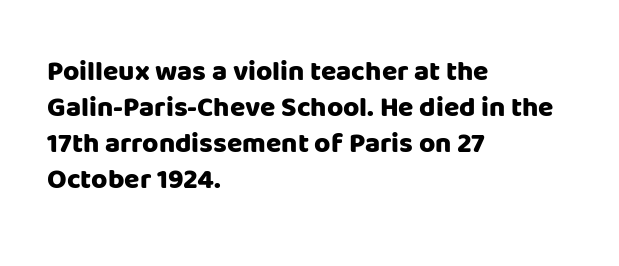
Letter spacing: default. A typesetter would call this proportional, since set widths differ per character. The block of text has a typical density, with ordinary space between rows. This sample uses an upright cut, with every glyph sitting square on the baseline.
